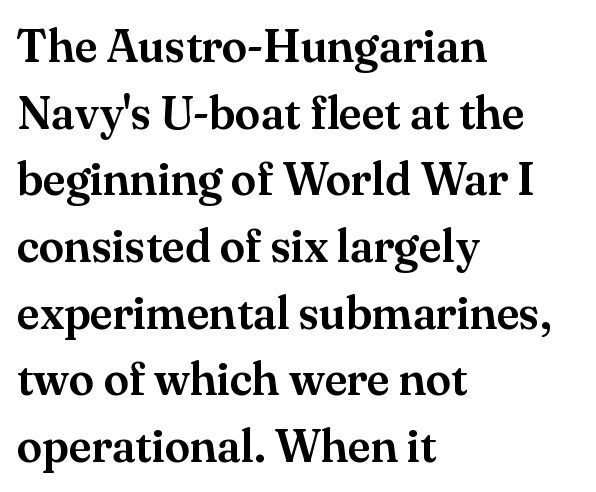
The image shows 46 px serif type, upright; set left-aligned, normal line spacing (1.45x), normal letter spacing, not underlined; medium stroke contrast and a small x-height.
